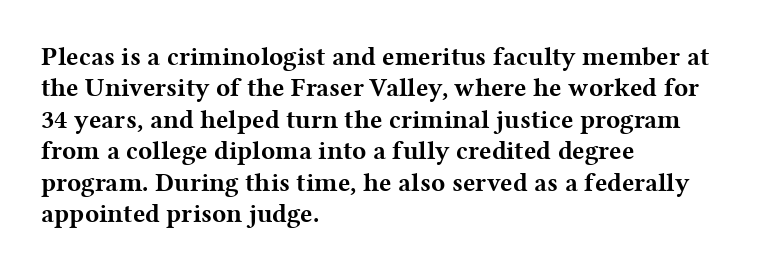
Q: Is the text bold? A: Yes.
Q: Is the text italic (slanted)? A: No, it is upright.
Q: Is the text underlined? A: No.
Q: How is the paragraph aligned? A: Left-aligned.
Q: Is the spacing between letters normal or unusually wide? A: Normal.
